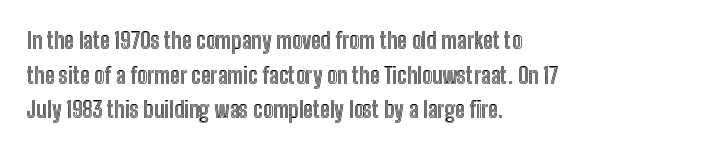
The setting favours the left margin, as ordinary paragraphs usually do. The letters stand straight up with perfectly vertical stems. Baseline-to-baseline distance is the conventional proportion of letter height. Beneath every word, the page is bare. Is the letter spacing exaggerated? No — it looks like the ordinary default.
